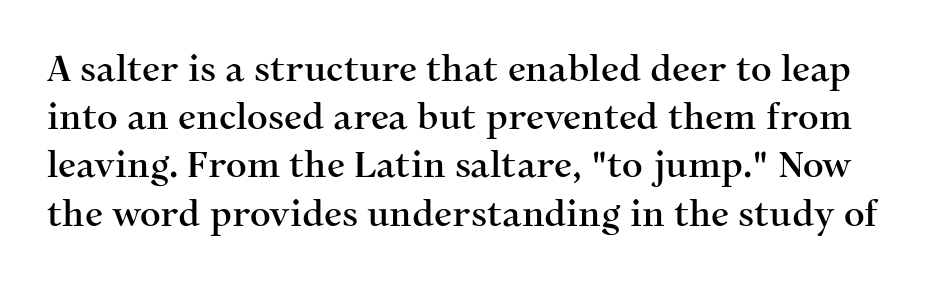
The foot of each line stays bare and open. These lines are composed in type with serifs. The font's upright variant was chosen for this text. The leading is moderate, giving the passage an even texture.
